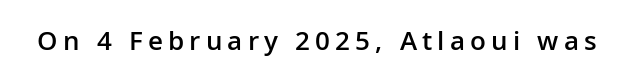
The image shows 26 px text type, upright; set unusually wide letter spacing (+0.2 em), not underlined.
